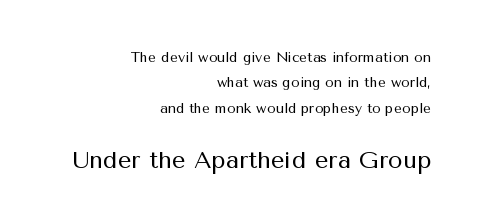
Q: Is the text bold? A: No.
Q: Is the text italic (slanted)? A: No, it is upright.
Q: Is the text underlined? A: No.
Q: How is the paragraph aligned? A: Right-aligned.
Q: Is the spacing between letters normal or unusually wide? A: Normal.
Q: Which block of text is set in a larger size, the first (top) or the second (bottom)? A: The second (bottom) one.
